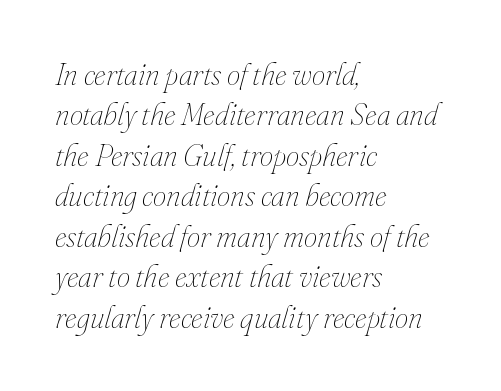
You could not count columns in this text — the font is proportionally spaced. Spacing between characters is what you'd get straight out of the box. Nothing heavy about these letters — not bold at all. Interline gaps are of average width in this sample. Underline: absent. Rendered with sloped, italic letterforms.
